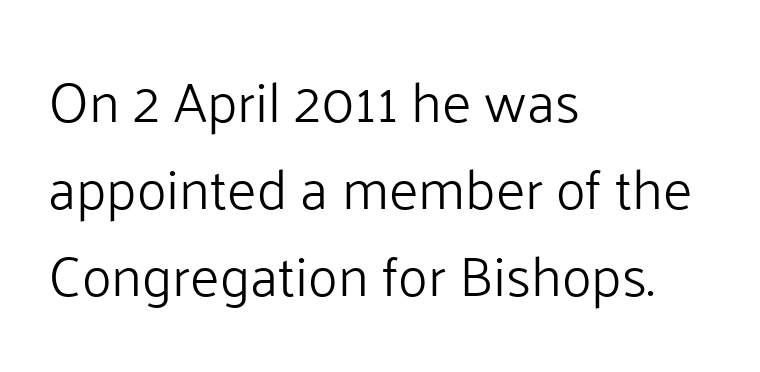
{"serif": "no", "italic": "no", "bold": "no", "weight": "light", "width": "normal", "stroke_contrast": "low", "x_height": "medium", "monospaced": "no", "underline": "no", "align": "left", "line_spacing": "normal", "line_spacing_ratio": 1.55, "letter_spacing": "normal", "letter_spacing_em": 0.0, "glyph_px": 56}
